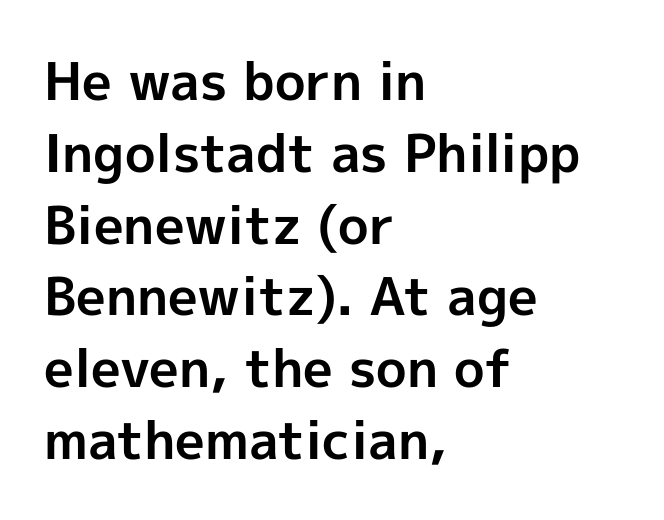
Q: Is the text bold? A: Yes.
Q: Is the text italic (slanted)? A: No, it is upright.
Q: Is the typeface a serif or a sans-serif typeface? A: Sans-serif.
Q: Is the text underlined? A: No.
Q: How is the paragraph aligned? A: Left-aligned.
Q: Is the spacing between letters normal or unusually wide? A: Normal.
Q: Is the spacing between lines tight, normal or loose? A: Normal.
Q: Width (condensed, normal, or wide)? A: Normal.
Q: x-height? A: Medium.
Q: Monospaced? A: No.
